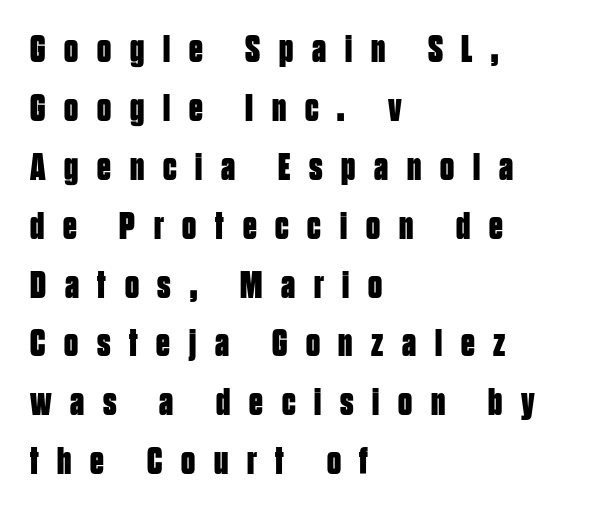
The image shows 39 px bold, condensed sans-serif type, upright; set left-aligned, normal line spacing (1.51x), unusually wide letter spacing (+0.48 em), not underlined; low stroke contrast and a large x-height.
